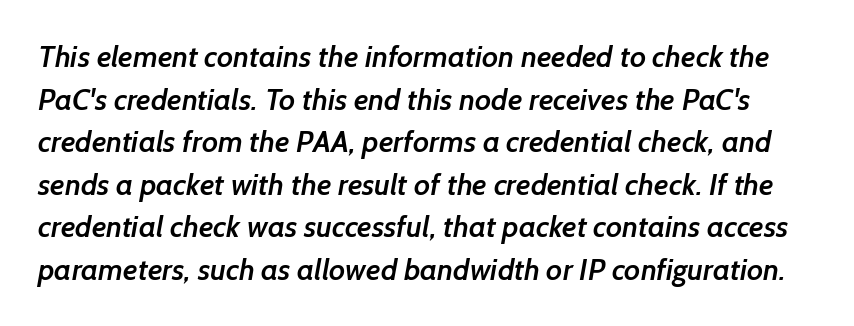
The image shows 30 px semibold sans-serif type; set normal line spacing (1.42x), normal letter spacing, not underlined; low stroke contrast and a medium x-height.
